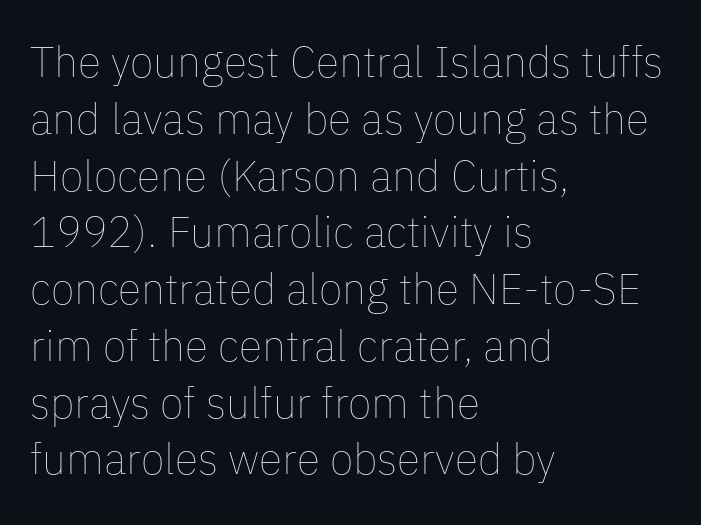
The image shows 43 px thin type, upright; set left-aligned, normal line spacing (1.32x), normal letter spacing, not underlined; low stroke contrast and a medium x-height.
